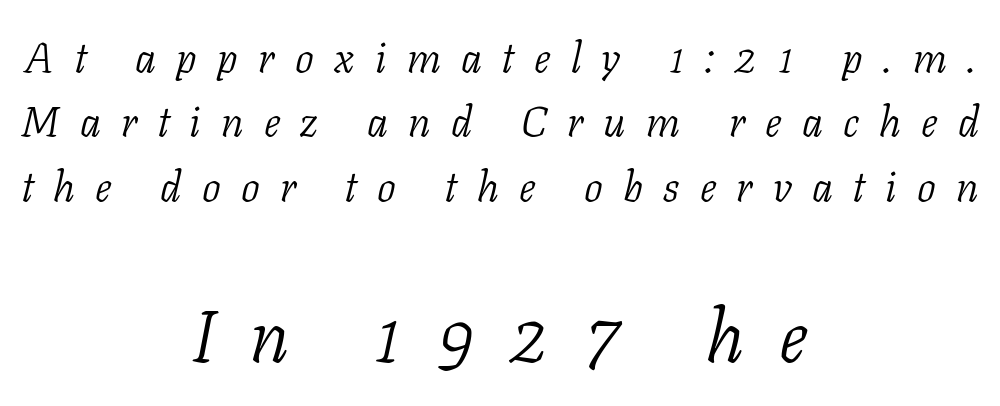
The image shows 73 px light serif type, italic (leaning right); set centered, normal line spacing (1.53x), unusually wide letter spacing (+0.48 em), not underlined; the second (bottom) block is 1.74x larger; low stroke contrast and a medium x-height.
